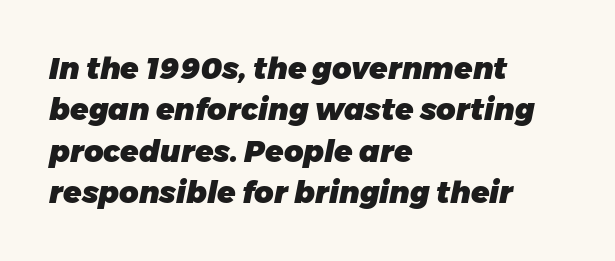
{"italic": "yes", "lean": "right", "slant_degrees": 11, "bold": "yes", "weight": "heavy", "width": "normal", "stroke_contrast": "low", "x_height": "medium", "monospaced": "no", "underline": "no", "align": "left", "line_spacing": "normal", "line_spacing_ratio": 1.38, "letter_spacing": "normal", "letter_spacing_em": 0.0, "glyph_px": 30}
